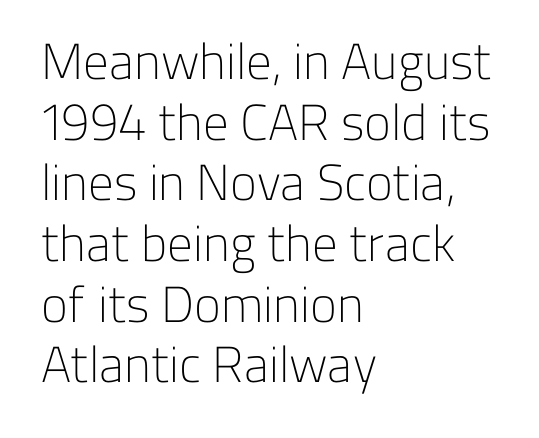
Q: Is the text bold? A: No.
Q: Is the text italic (slanted)? A: No, it is upright.
Q: Is the typeface a serif or a sans-serif typeface? A: Sans-serif.
Q: Is the text underlined? A: No.
Q: How is the paragraph aligned? A: Left-aligned.
Q: Is the spacing between letters normal or unusually wide? A: Normal.
Q: Width (condensed, normal, or wide)? A: Normal.
Q: Stroke contrast? A: Low.
Q: x-height? A: Medium.
Q: Monospaced? A: No.
